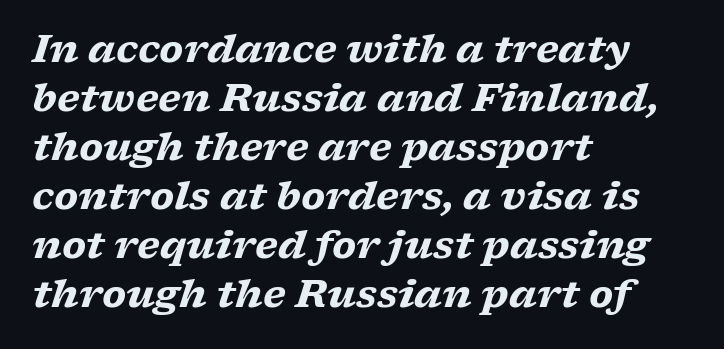
Q: Is the text bold? A: Yes.
Q: Is the text italic (slanted)? A: Yes, it leans right by about 17 degrees.
Q: Is the typeface a serif or a sans-serif typeface? A: Serif.
Q: Is the text underlined? A: No.
Q: How is the paragraph aligned? A: Left-aligned.
Q: Is the spacing between letters normal or unusually wide? A: Normal.
Q: Is the spacing between lines tight, normal or loose? A: Normal.
Q: Width (condensed, normal, or wide)? A: Wide.
Q: Stroke contrast? A: Low.
Q: x-height? A: Medium.
Q: Monospaced? A: No.
